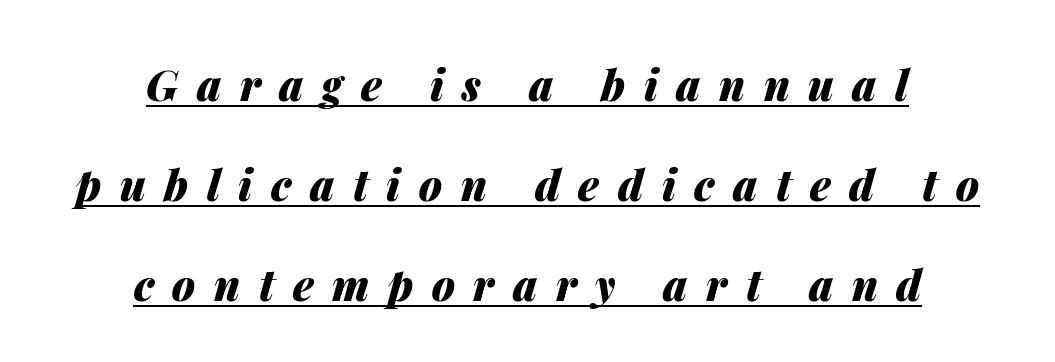
Every row of glyphs is offset so its center matches the block's center. Between one letter and the next there's a generous, obvious gap. Quick note: italic. A typesetter would call this proportional, since set widths differ per character. The font is running at its bold setting.
